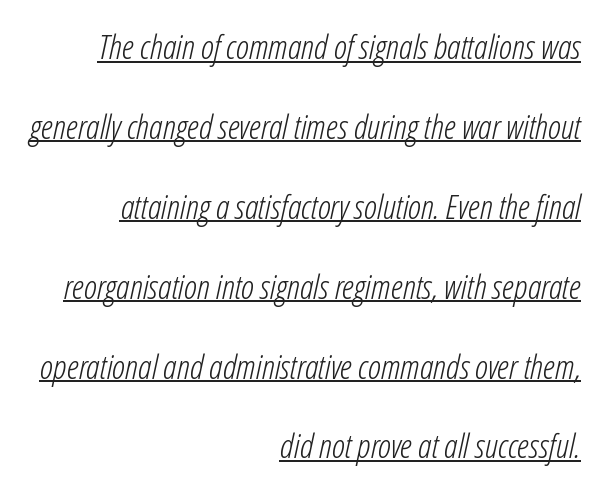
Would a proofreader flag this as italicized? Yes. Each line of the rendering has a horizontal stroke beneath the glyphs. Each word holds together tightly as a unit, with standard inter-letter gaps. The face looks like a standard text weight, possibly lighter.
